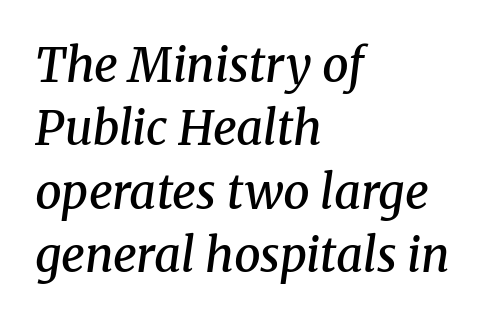
{"serif": "yes", "italic": "yes", "lean": "right", "slant_degrees": 8, "bold": "semi", "weight": "semibold", "width": "normal", "stroke_contrast": "medium", "x_height": "medium", "monospaced": "no", "underline": "no", "align": "left", "line_spacing": "normal", "line_spacing_ratio": 1.35, "letter_spacing": "normal", "letter_spacing_em": 0.0, "glyph_px": 47}
